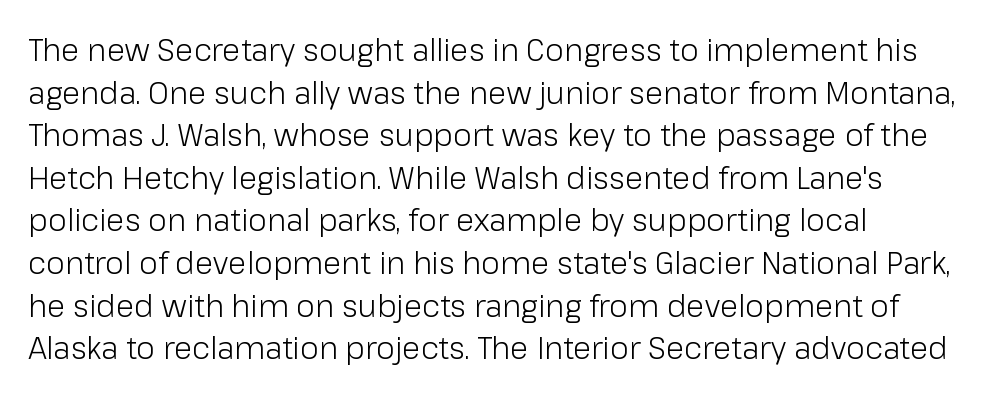
Q: Is the text bold? A: No.
Q: Is the text italic (slanted)? A: No, it is upright.
Q: Is the typeface a serif or a sans-serif typeface? A: Sans-serif.
Q: Is the text underlined? A: No.
Q: Is the spacing between letters normal or unusually wide? A: Normal.
Q: Is the spacing between lines tight, normal or loose? A: Normal.
Q: Width (condensed, normal, or wide)? A: Normal.
Q: Stroke contrast? A: Low.
Q: x-height? A: Medium.
Q: Monospaced? A: No.
